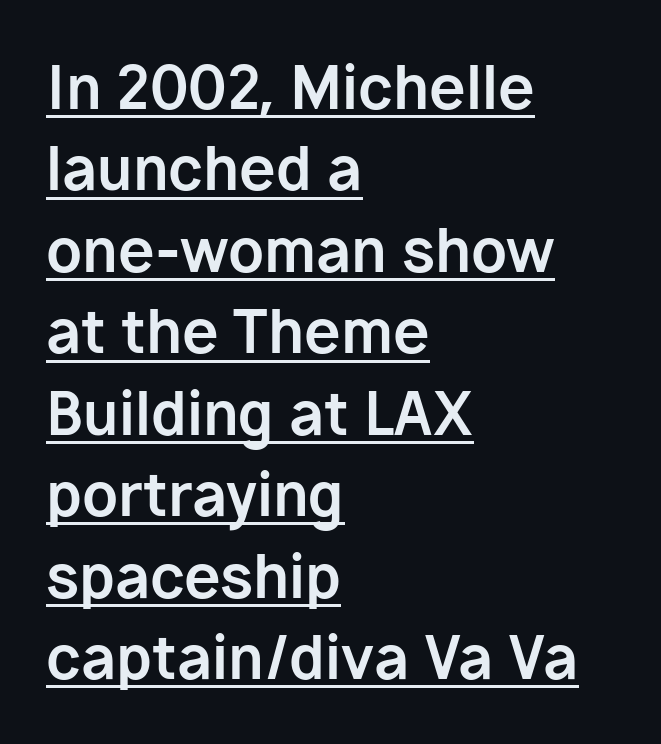
{"serif": "no", "italic": "no", "bold": "yes", "weight": "bold", "width": "normal", "stroke_contrast": "low", "x_height": "medium", "monospaced": "no", "underline": "yes", "align": "left", "line_spacing": "normal", "line_spacing_ratio": 1.38, "letter_spacing": "normal", "letter_spacing_em": 0.0, "glyph_px": 59}
